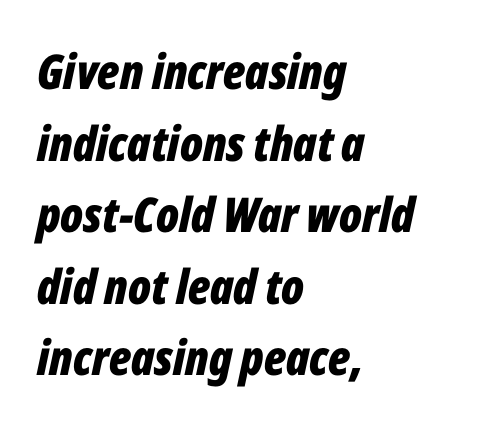
{"italic": "yes", "lean": "right", "slant_degrees": 12, "bold": "yes", "weight": "bold", "width": "condensed", "stroke_contrast": "low", "x_height": "medium", "monospaced": "no", "underline": "no", "align": "left", "line_spacing": "normal", "line_spacing_ratio": 1.49, "letter_spacing": "normal", "letter_spacing_em": 0.0, "glyph_px": 48}
